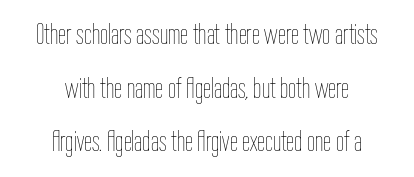
Q: Is the text bold? A: No.
Q: Is the text italic (slanted)? A: No, it is upright.
Q: Is the text underlined? A: No.
Q: How is the paragraph aligned? A: Centered.
Q: Is the spacing between letters normal or unusually wide? A: Normal.
Q: Width (condensed, normal, or wide)? A: Condensed.
Q: Stroke contrast? A: Low.
Q: x-height? A: Medium.
Q: Monospaced? A: No.
